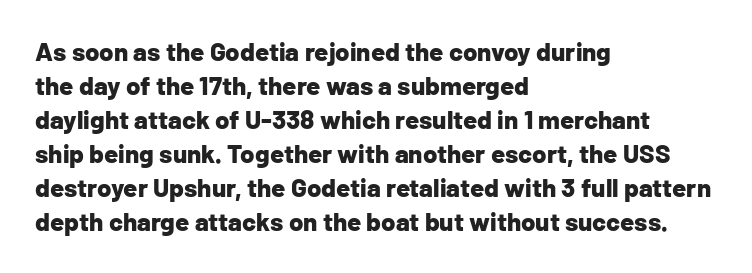
Typeset ragged right — the left edge is the straight one. Words float on clear page, feet unadorned. Vertically, the passage feels balanced, rows spaced as you'd expect. This sample uses plain, unmodified letter spacing. Summary of weight: heavy, a full bold. Characters remain perfectly vertical along every line.
